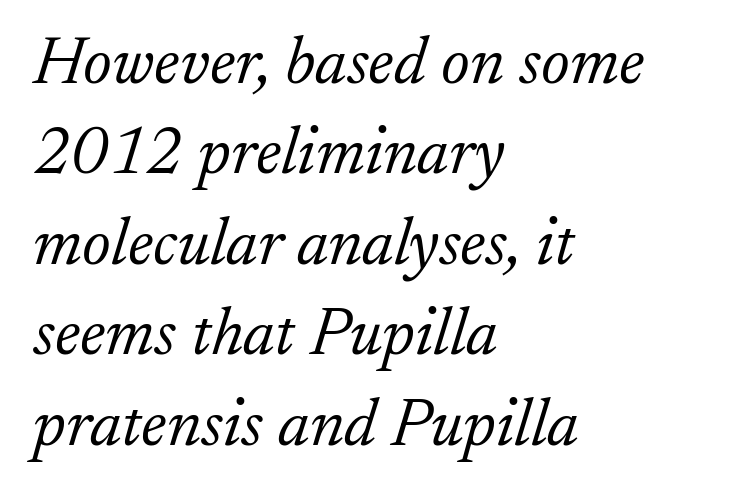
The image shows 68 px light serif type, italic (leaning right); set left-aligned, normal line spacing (1.33x), normal letter spacing, not underlined; low stroke contrast and a small x-height.
